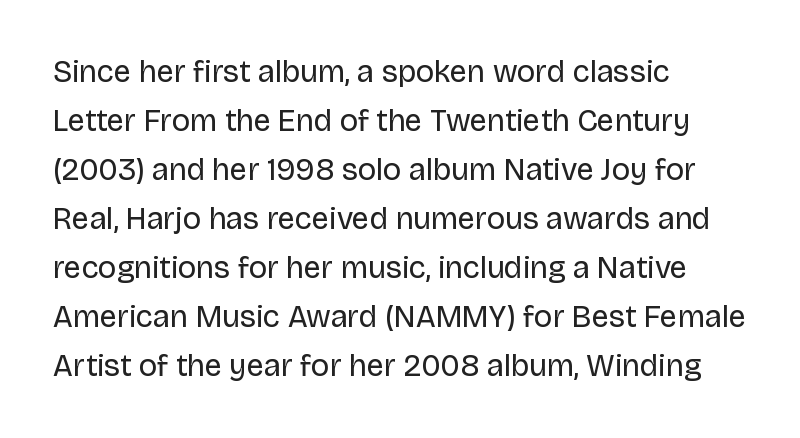
This sample keeps an unexceptional amount of space between lines. Tracking here is standard; glyphs follow each other at the usual distance. Nobody drew a line under any word here. The font is comparable to plain body text, perhaps lighter.
